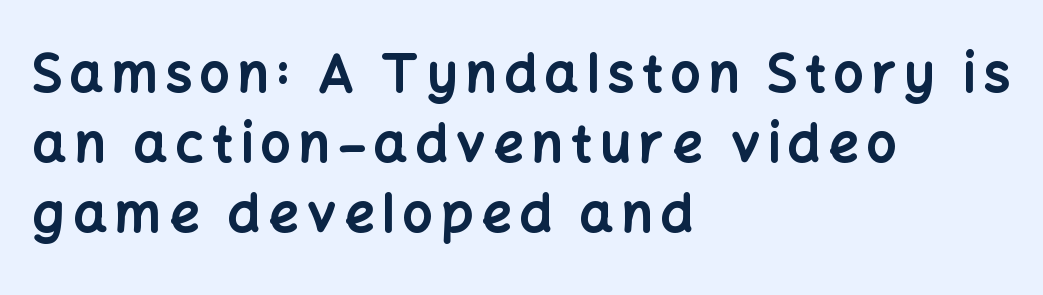
The image shows 53 px bold sans-serif type, upright; set left-aligned, normal line spacing (1.32x), not underlined; low stroke contrast and a medium x-height.
